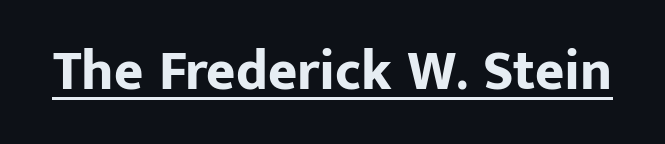
{"serif": "no", "italic": "no", "bold": "yes", "weight": "bold", "width": "normal", "stroke_contrast": "low", "x_height": "medium", "monospaced": "no", "underline": "yes", "letter_spacing": "normal", "letter_spacing_em": 0.0, "glyph_px": 56}
